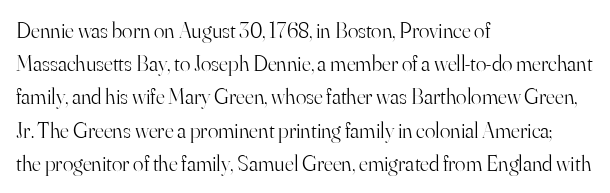
Q: Is the text bold? A: No.
Q: Is the text italic (slanted)? A: No, it is upright.
Q: Is the text underlined? A: No.
Q: How is the paragraph aligned? A: Left-aligned.
Q: Is the spacing between letters normal or unusually wide? A: Normal.
Q: Is the spacing between lines tight, normal or loose? A: Normal.
